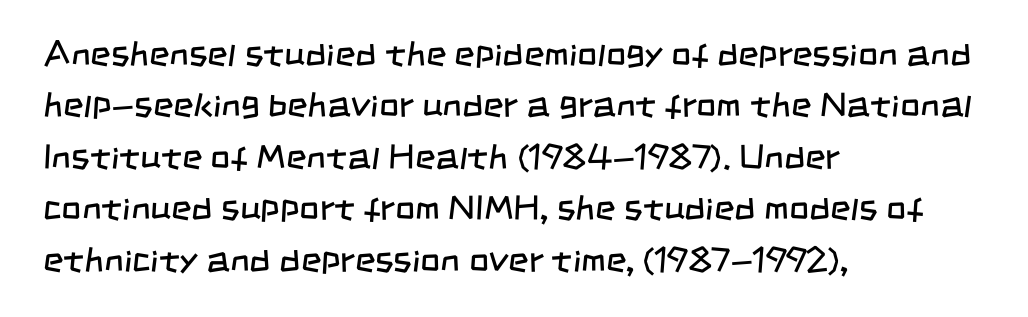
The image shows 35 px regular-weight, condensed sans-serif type; set left-aligned, normal line spacing (1.47x), normal letter spacing, not underlined; low stroke contrast and a large x-height.
